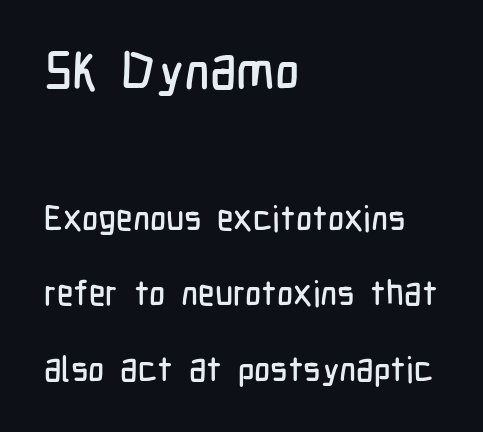
The image shows 53 px condensed sans-serif type, upright; set left-aligned, loose line spacing (2.16x), normal letter spacing, not underlined; the first (top) block is 1.51x larger; low stroke contrast and a medium x-height.
